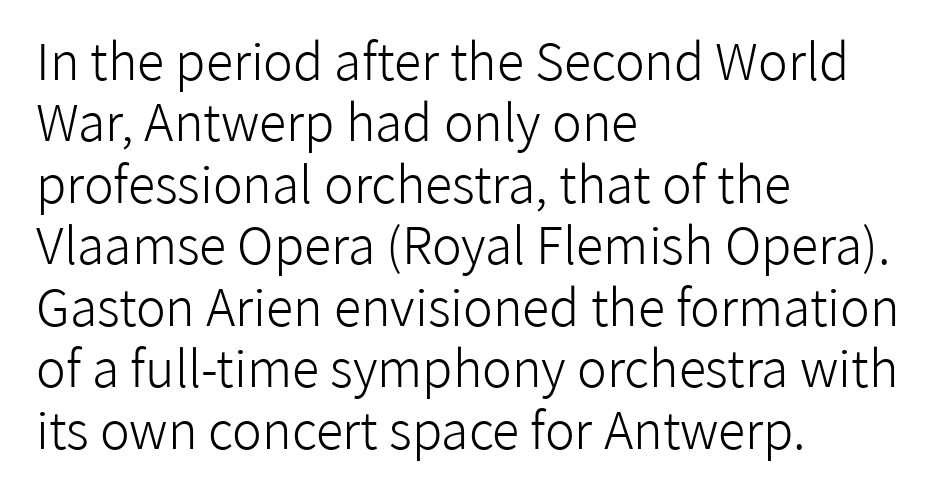
Each letter keeps its own natural width here, so spacing adapts to shape. Lines of text with bare space underneath. Every character sits straight up, as roman type does. The text block is weighted toward the left margin, trailing off unevenly rightward. Is the type heavy? It reads as light-to-regular instead.
